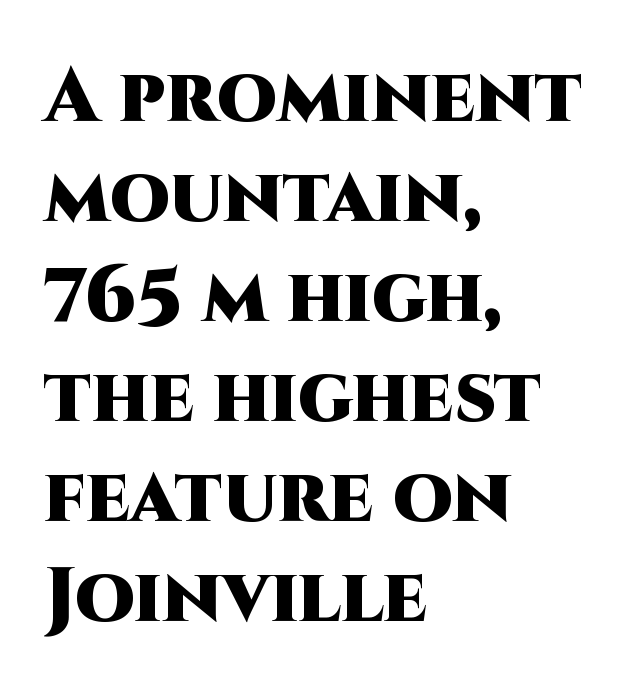
The type sits square on the baseline with zero lean. The space between consecutive lines is moderate. The face used here has the dense, thick strokes of a bold. A student would call this left alignment; a typographer would say flush left, rag right. The tracking reads as untouched default to a designer's eye. Check where the strokes stop: nothing finishes them off — pure sans.
